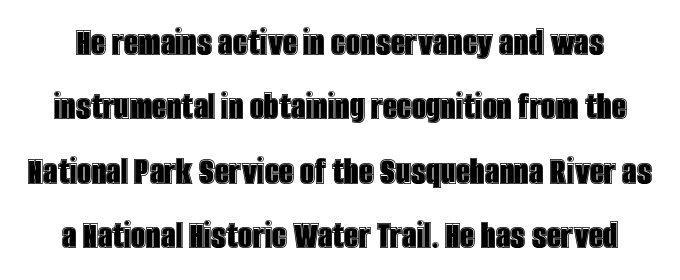
Q: Is the text italic (slanted)? A: No, it is upright.
Q: Is the text underlined? A: No.
Q: Is the spacing between letters normal or unusually wide? A: Normal.
Q: Is the spacing between lines tight, normal or loose? A: Normal.
Q: Width (condensed, normal, or wide)? A: Condensed.
Q: x-height? A: Large.
Q: Monospaced? A: No.
